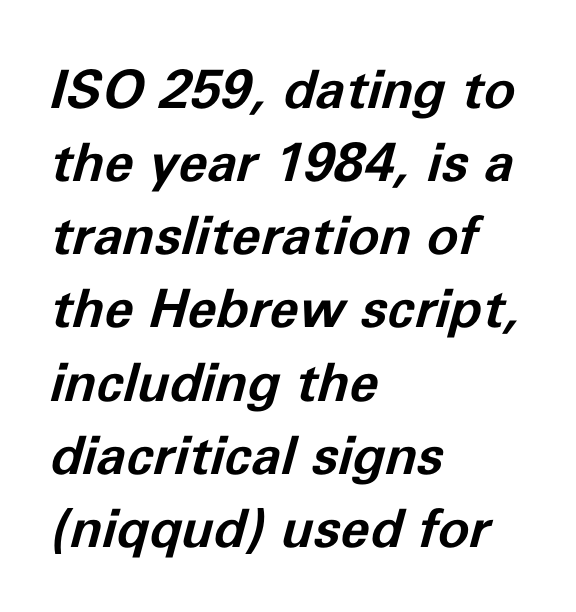
The image shows 53 px bold type, italic (leaning right); set left-aligned, normal line spacing (1.38x), normal letter spacing, not underlined; low stroke contrast and a medium x-height.
